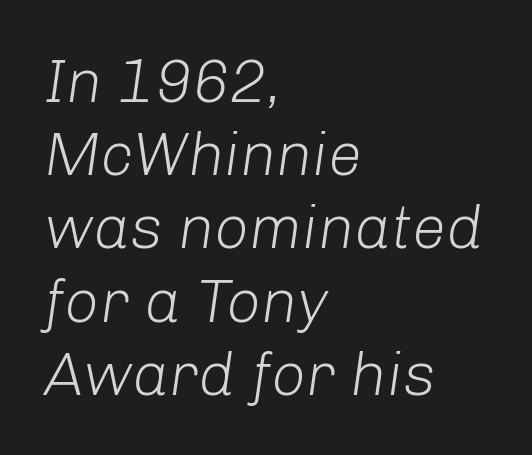
These lines are rendered in a variable-pitch font. Between one letter and the next there's only the usual sliver of space. The letters are slanted; this is an italic face. The strokes carry an ordinary text weight at most.
